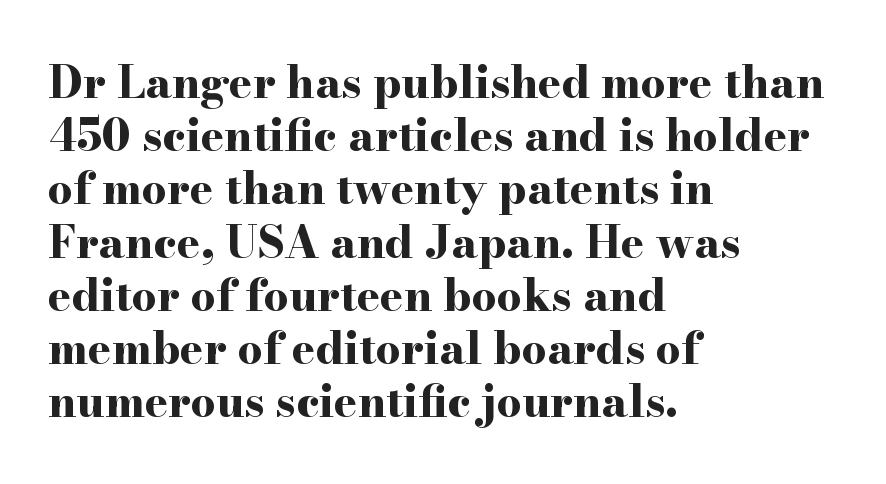
{"serif": "yes", "italic": "no", "bold": "yes", "weight": "bold", "width": "wide", "stroke_contrast": "high", "x_height": "small", "monospaced": "no", "underline": "no", "align": "left", "line_spacing_ratio": 1.21, "letter_spacing": "normal", "letter_spacing_em": 0.0, "glyph_px": 44}
